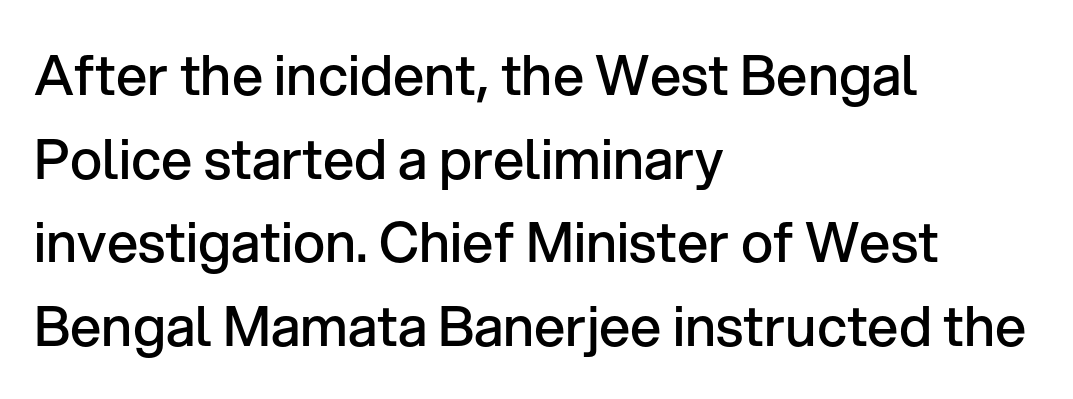
{"serif": "no", "italic": "no", "bold": "semi", "weight": "semibold", "width": "normal", "stroke_contrast": "low", "x_height": "medium", "monospaced": "no", "underline": "no", "align": "left", "line_spacing": "normal", "line_spacing_ratio": 1.52, "letter_spacing": "normal", "letter_spacing_em": 0.0, "glyph_px": 55}
